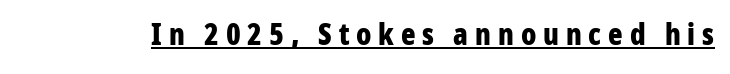
Someone cranked the tracking dial way up on this one. Glance below the letters and you will spot a drawn line. Does the lettering tilt? It doesn't — this is upright. Weight check: bold — yes, fully. These lines are rendered in a variable-pitch font. In terms of letterform style, serifs are entirely absent.
